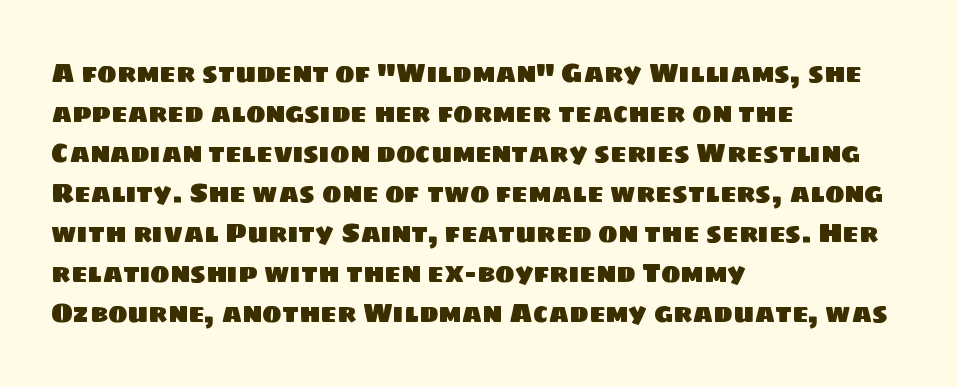
Q: Is the text underlined? A: No.
Q: How is the paragraph aligned? A: Left-aligned.
Q: Is the spacing between letters normal or unusually wide? A: Normal.
Q: Is the spacing between lines tight, normal or loose? A: Normal.
